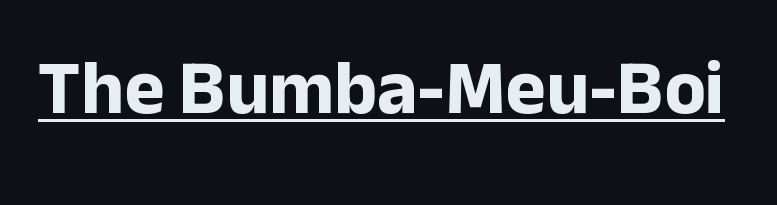
The image shows 76 px bold sans-serif type, upright; set normal letter spacing, underlined; low stroke contrast and a medium x-height.
